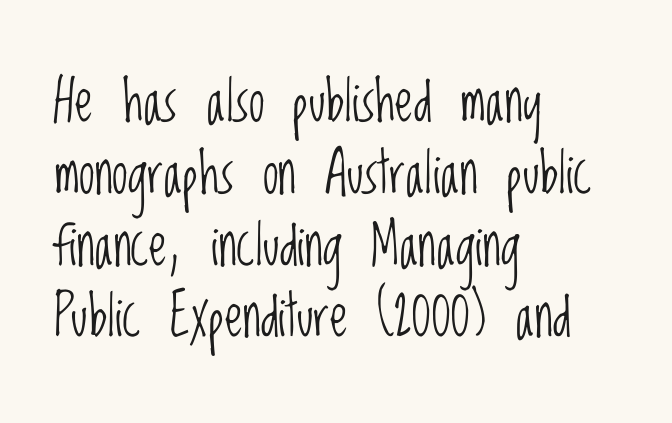
The image shows 57 px light, condensed sans-serif type, upright; set left-aligned, normal line spacing (1.26x), normal letter spacing, not underlined; low stroke contrast and a large x-height.
